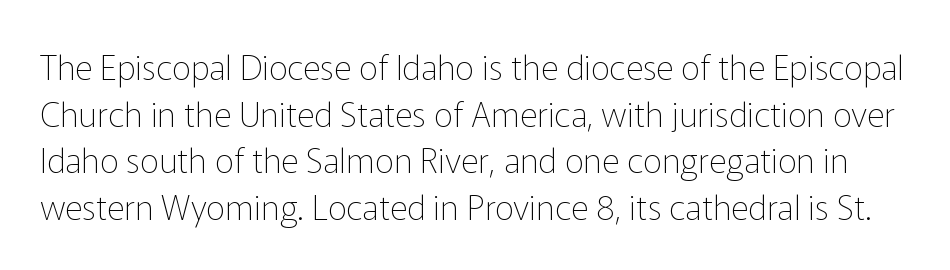
Spacing between characters is what you'd get straight out of the box. Quick note: not italic, upright. Rows of type keep a routine distance in the vertical direction. The glyphs are unaccompanied by any horizontal stroke below them. Look at the bottom of the vertical strokes: they stop flat, with no serifs.
